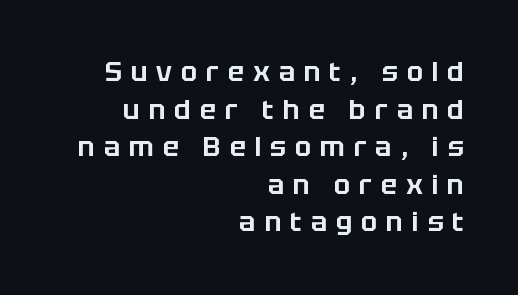
This sample uses expanded letter spacing, leaving extra air between glyphs. Evenly set lines give the paragraph a standard silhouette. Layout note: lines flush right. The type sits square on the baseline with zero lean. Lines of text with bare space underneath.
